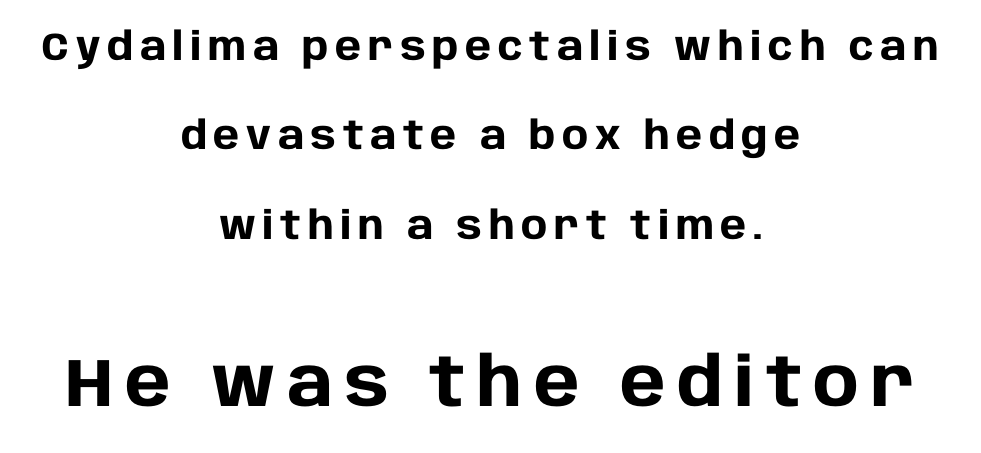
The image shows 68 px heavy sans-serif type, upright; set centered, loose line spacing (2.29x), not underlined; the second (bottom) block is 1.74x larger; low stroke contrast and a large x-height.
